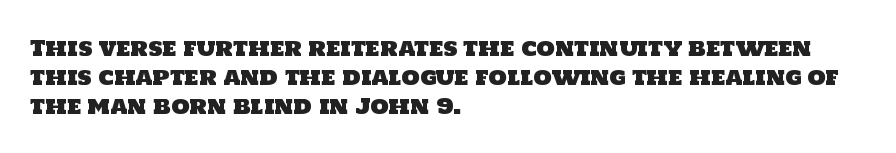
The image shows 21 px text type; set left-aligned, normal line spacing (1.38x), normal letter spacing, not underlined.
